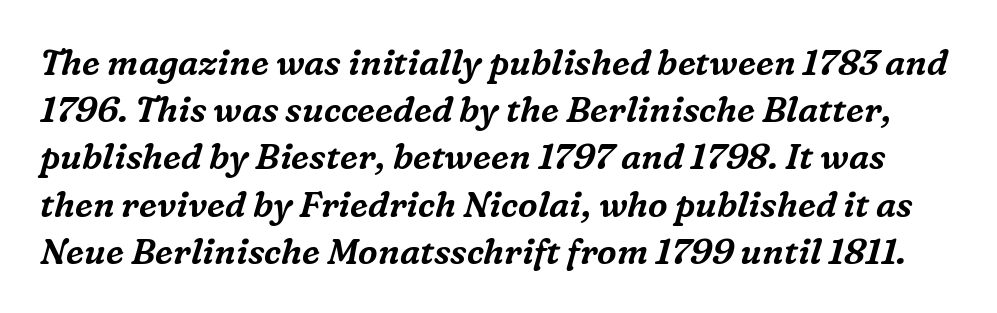
Q: Is the text italic (slanted)? A: Yes, it leans right by about 16 degrees.
Q: Is the typeface a serif or a sans-serif typeface? A: Serif.
Q: Is the text underlined? A: No.
Q: Is the spacing between letters normal or unusually wide? A: Normal.
Q: Is the spacing between lines tight, normal or loose? A: Normal.
Q: Width (condensed, normal, or wide)? A: Normal.
Q: Stroke contrast? A: Medium.
Q: x-height? A: Medium.
Q: Monospaced? A: No.
